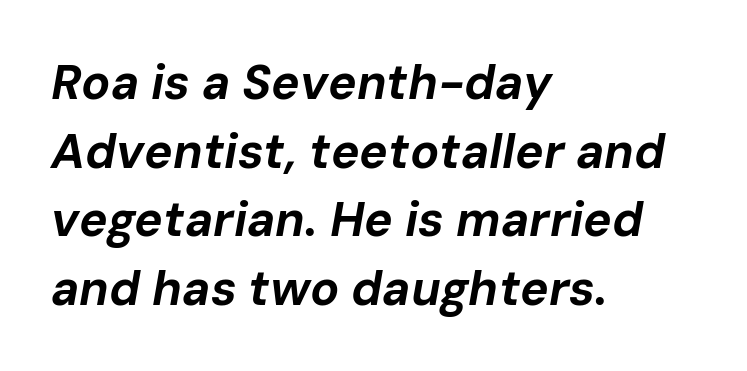
The image shows 48 px bold type, italic (leaning right); set left-aligned, normal line spacing (1.43x), normal letter spacing, not underlined; low stroke contrast and a medium x-height.
